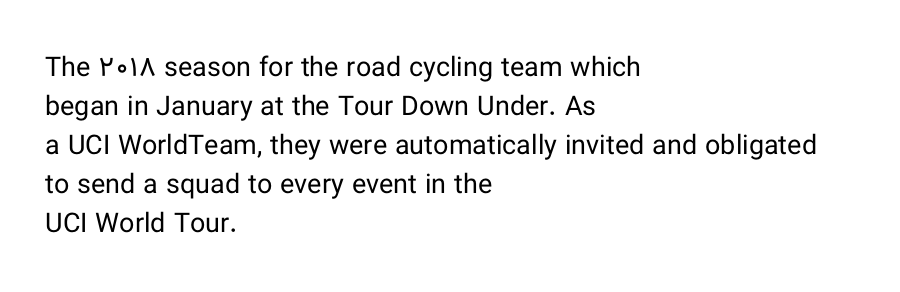
The image shows 27 px text type, upright; set left-aligned, normal line spacing (1.44x), normal letter spacing, not underlined.
